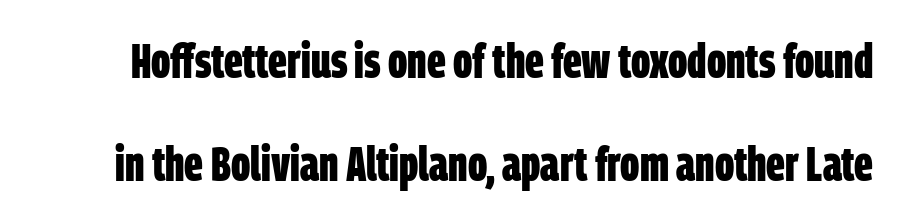
Looks like regular typesetting: each glyph gets only the width it needs. The space beneath each line is pristine and unruled. Compared with an ordinary text face, these strokes are far heavier — a full bold. Notice the wide empty band between every row — that's loose leading. The letters sit at their default tracking, neither squeezed nor spread.
